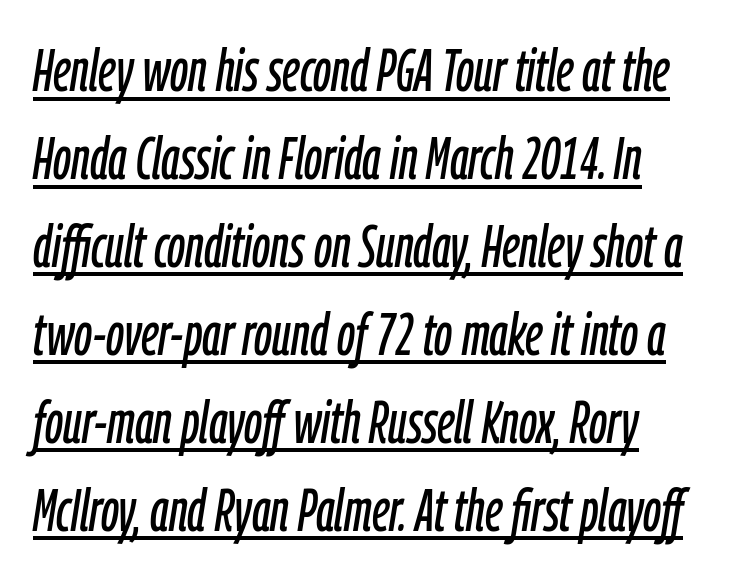
The image shows 59 px condensed type, italic (leaning right); set left-aligned, normal line spacing (1.49x), normal letter spacing, underlined; low stroke contrast and a medium x-height.
